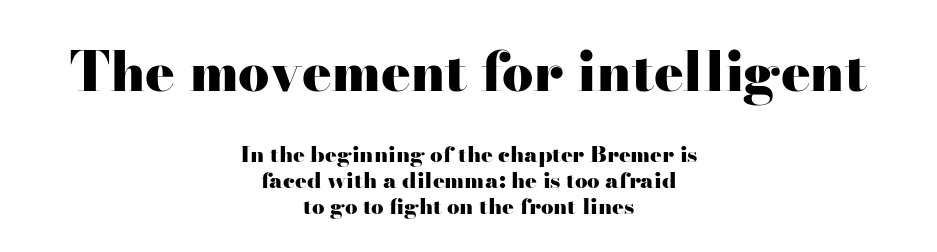
Q: Is the text bold? A: Yes.
Q: Is the text italic (slanted)? A: No, it is upright.
Q: Is the typeface a serif or a sans-serif typeface? A: Serif.
Q: Is the text underlined? A: No.
Q: How is the paragraph aligned? A: Centered.
Q: Is the spacing between letters normal or unusually wide? A: Normal.
Q: Which block of text is set in a larger size, the first (top) or the second (bottom)? A: The first (top) one.
Q: Width (condensed, normal, or wide)? A: Wide.
Q: Stroke contrast? A: High.
Q: x-height? A: Small.
Q: Monospaced? A: No.
